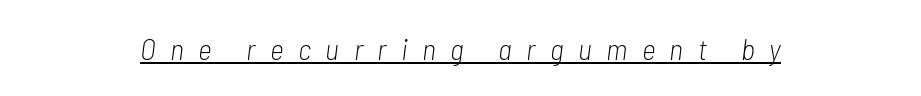
The image shows 30 px light, condensed type, italic (leaning right); set centered, unusually wide letter spacing (+0.48 em), underlined; low stroke contrast and a medium x-height.
